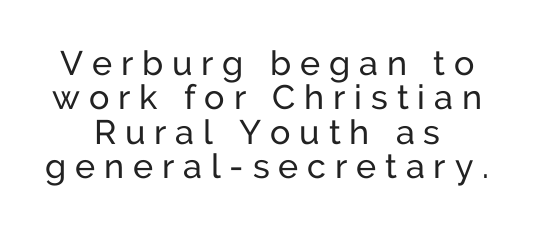
Inter-character spacing is expanded well beyond the font's built-in metrics. The lines are quadded center. The zone under the glyphs is completely vacant. A typesetter would label this face a sans. Posture: vertical. The leading is snug, giving the passage a crowded texture.
